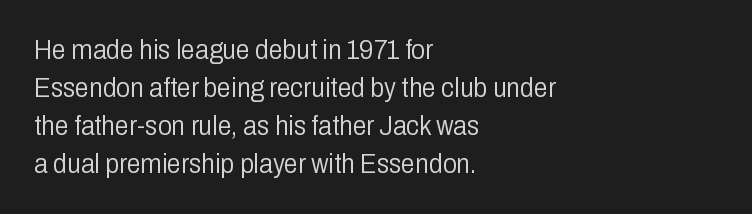
Leading matches the norm, producing a regular column. There is no visible air inserted between adjacent glyphs. When letters stand straight like this, we call the style roman or upright. Character widths vary here, with narrow letters taking less room than wide ones. This reads as an unemphasized weight, regular at the heaviest.
